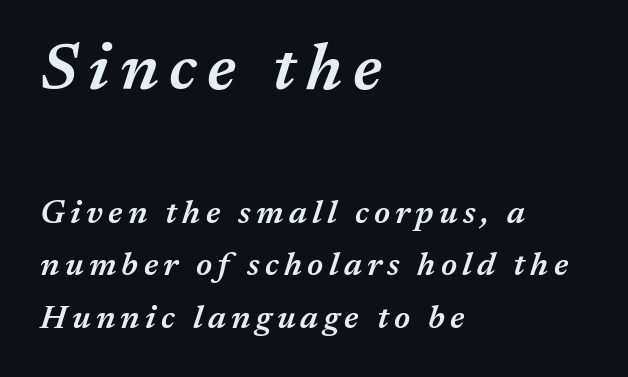
Compare the two chunks: the upper has the greater cap height. Students, this is semibold: more ink than regular, less than bold. Is there much room between lines? A standard amount, neither cramped nor airy. Where is the straight margin? On the left. The rendering uses natural spacing where letterforms have individual widths.
